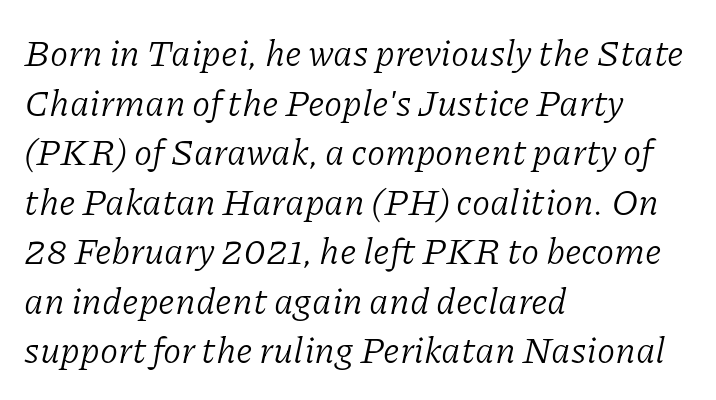
The image shows 37 px light serif type, italic (leaning right); set left-aligned, normal line spacing (1.34x), normal letter spacing, not underlined; low stroke contrast and a medium x-height.
